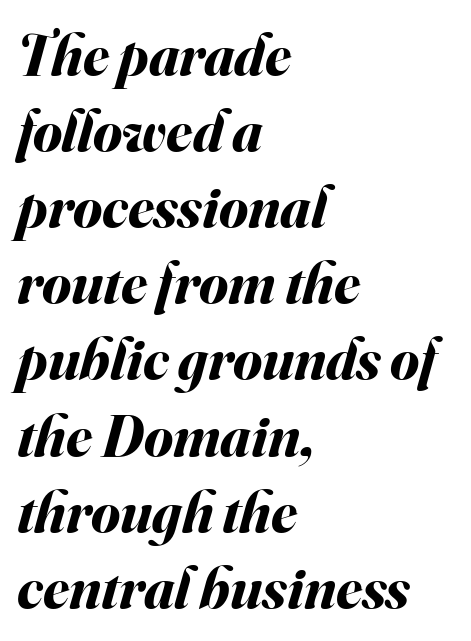
Q: Is the text bold? A: Yes.
Q: Is the text italic (slanted)? A: Yes, it leans right by about 16 degrees.
Q: Is the text underlined? A: No.
Q: How is the paragraph aligned? A: Left-aligned.
Q: Is the spacing between letters normal or unusually wide? A: Normal.
Q: Is the spacing between lines tight, normal or loose? A: Normal.
Q: Width (condensed, normal, or wide)? A: Normal.
Q: Stroke contrast? A: Medium.
Q: x-height? A: Small.
Q: Monospaced? A: No.
